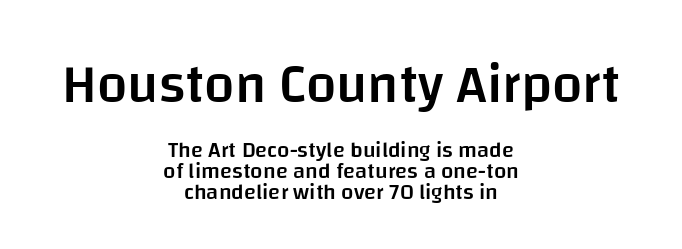
{"serif": "no", "italic": "no", "bold": "semi", "weight": "semibold", "width": "normal", "stroke_contrast": "low", "x_height": "large", "monospaced": "no", "underline": "no", "align": "center", "line_spacing": "tight", "line_spacing_ratio": 0.96, "letter_spacing": "normal", "letter_spacing_em": 0.0, "larger_block": "first", "size_ratio": 2.45, "glyph_px": 54}
